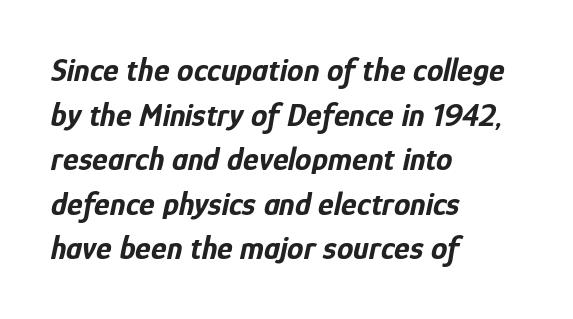
Baseline-to-baseline distance is the conventional proportion of letter height. The passage is arranged the way most books set body copy — flush left. The line texture is even and compact thanks to regular tracking. The letters are bold, with thick, heavy strokes.
